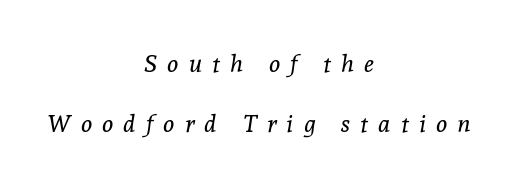
Heaviness? Minimal to ordinary, like unemphasized prose. Rendered with sloped, italic letterforms. The foot of each line stays bare and open. Layout note: lines centered. The passage shown stacks its lines with a broad gap. Loose tracking; the words dissolve into strings of separated letters.
